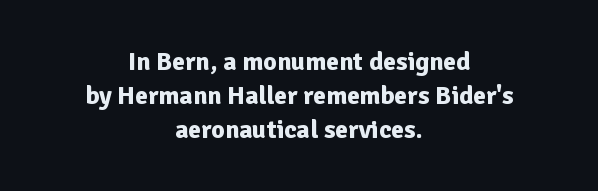
Q: Is the text bold? A: Yes.
Q: Is the text italic (slanted)? A: No, it is upright.
Q: Is the text underlined? A: No.
Q: How is the paragraph aligned? A: Centered.
Q: Is the spacing between letters normal or unusually wide? A: Normal.
Q: Is the spacing between lines tight, normal or loose? A: Normal.
